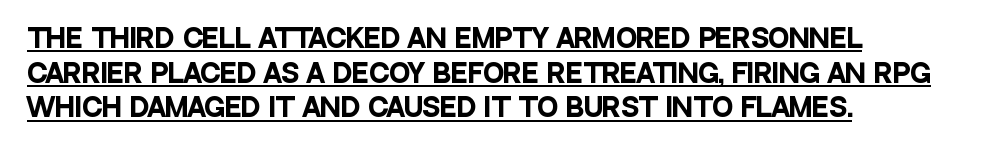
{"italic": "no", "bold": "yes", "underline": "yes", "align": "left", "line_spacing": "normal", "line_spacing_ratio": 1.39, "letter_spacing": "normal", "letter_spacing_em": 0.0, "glyph_px": 25}
